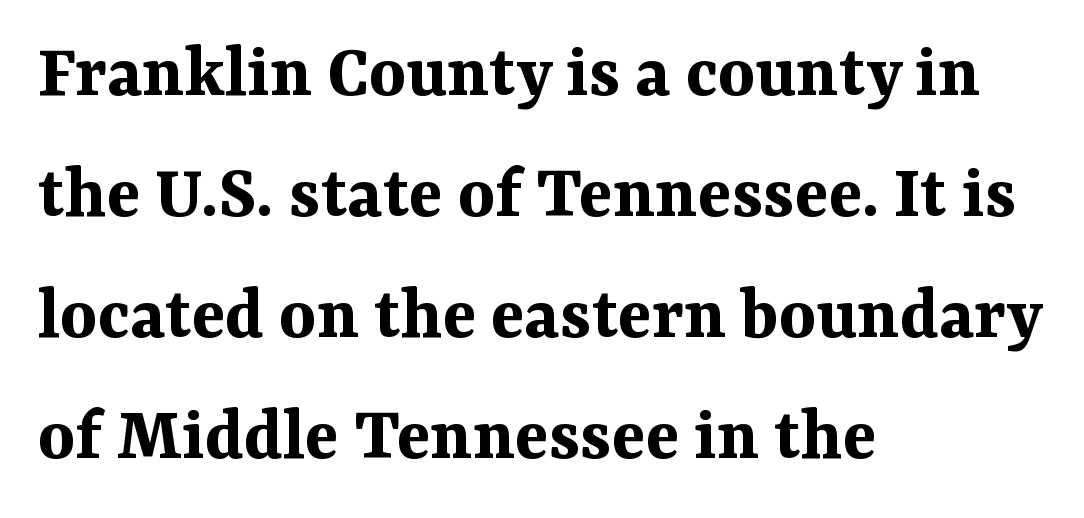
{"serif": "yes", "italic": "no", "bold": "yes", "weight": "bold", "width": "normal", "stroke_contrast": "medium", "x_height": "medium", "monospaced": "no", "underline": "no", "align": "left", "line_spacing": "normal", "line_spacing_ratio": 1.55, "letter_spacing": "normal", "letter_spacing_em": 0.0, "glyph_px": 78}
